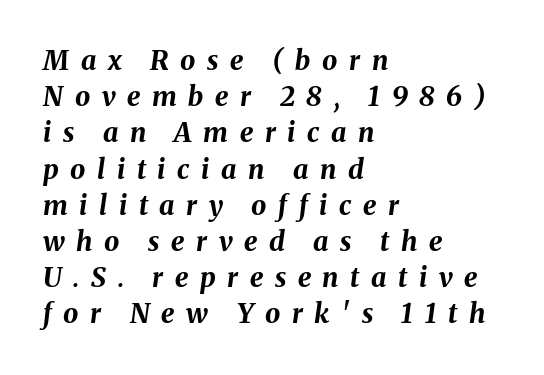
Q: Is the text bold? A: Yes.
Q: Is the text italic (slanted)? A: Yes, it leans right by about 8 degrees.
Q: Is the text underlined? A: No.
Q: How is the paragraph aligned? A: Left-aligned.
Q: Is the spacing between letters normal or unusually wide? A: Unusually wide.
Q: Is the spacing between lines tight, normal or loose? A: Normal.
